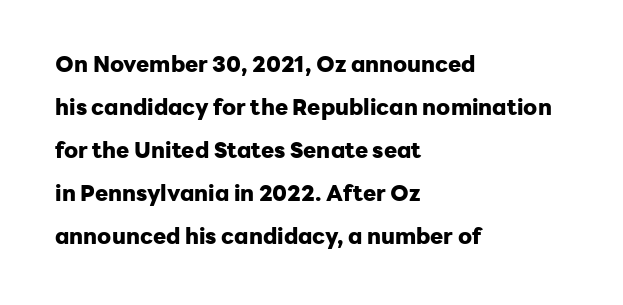
{"italic": "no", "bold": "yes", "underline": "no", "align": "left", "line_spacing": "loose", "line_spacing_ratio": 1.95, "letter_spacing": "normal", "letter_spacing_em": 0.0, "glyph_px": 22}
